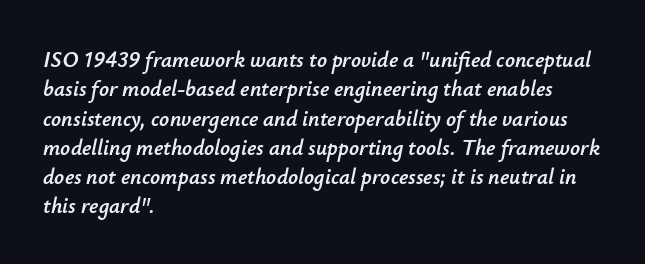
The image shows 22 px text type, italic (leaning right); set left-aligned, normal line spacing (1.33x), normal letter spacing, not underlined.
